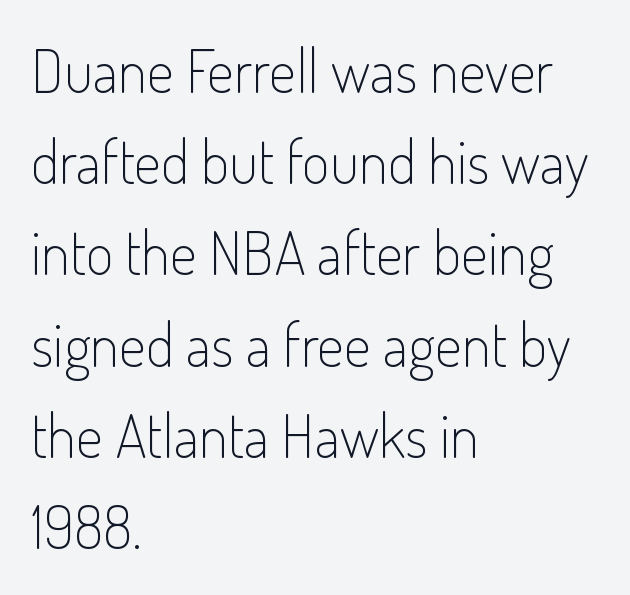
The image shows 60 px light, condensed sans-serif type, upright; set left-aligned, normal line spacing (1.52x), normal letter spacing, not underlined; low stroke contrast and a small x-height.
